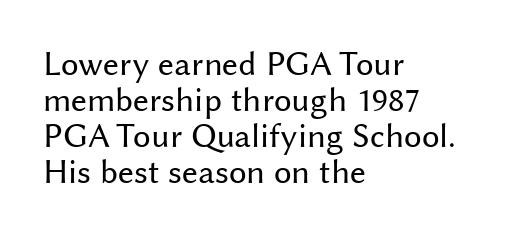
The image shows 35 px regular-weight sans-serif type, upright; set left-aligned, tight line spacing (1.03x), normal letter spacing, not underlined; medium stroke contrast and a medium x-height.
